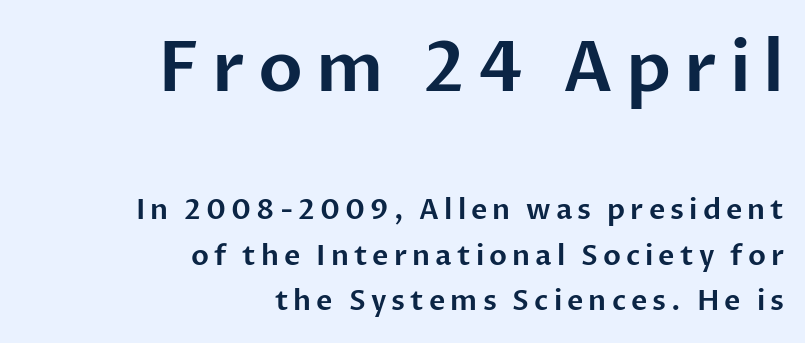
{"serif": "no", "italic": "no", "width": "normal", "stroke_contrast": "low", "x_height": "medium", "monospaced": "no", "underline": "no", "align": "right", "line_spacing": "normal", "line_spacing_ratio": 1.63, "larger_block": "first", "size_ratio": 2.5, "glyph_px": 70}
